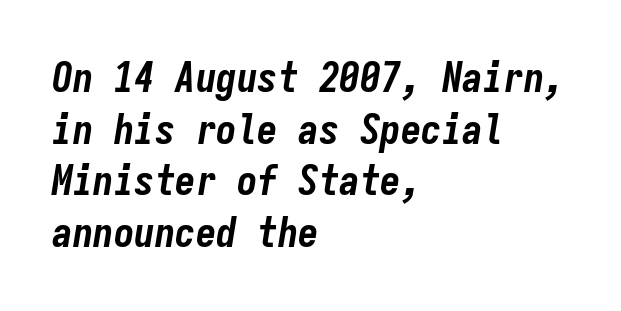
Q: Is the text bold? A: Yes.
Q: Is the text italic (slanted)? A: Yes, it leans right by about 9 degrees.
Q: Is the text underlined? A: No.
Q: How is the paragraph aligned? A: Left-aligned.
Q: Is the spacing between letters normal or unusually wide? A: Normal.
Q: Is the spacing between lines tight, normal or loose? A: Normal.
Q: Width (condensed, normal, or wide)? A: Condensed.
Q: Stroke contrast? A: Low.
Q: x-height? A: Medium.
Q: Monospaced? A: Yes.
